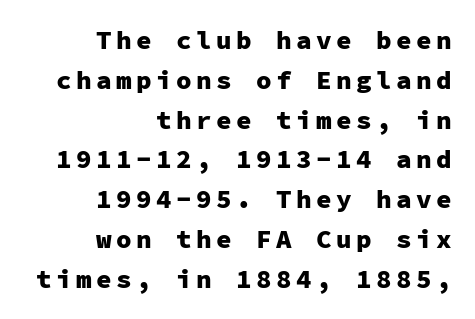
Q: Is the text bold? A: Yes.
Q: Is the text italic (slanted)? A: No, it is upright.
Q: Is the text underlined? A: No.
Q: How is the paragraph aligned? A: Right-aligned.
Q: Is the spacing between lines tight, normal or loose? A: Normal.
